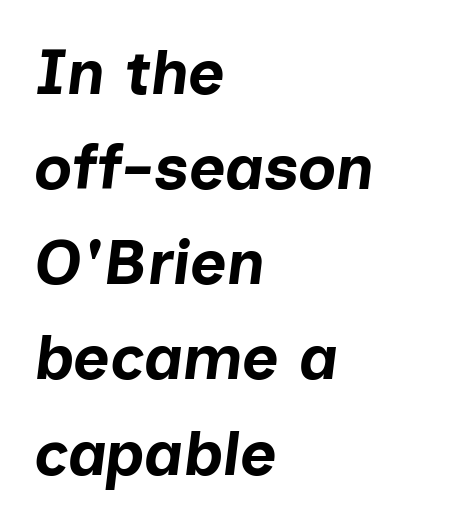
Q: Is the text bold? A: Yes.
Q: Is the text italic (slanted)? A: Yes, it leans right by about 7 degrees.
Q: Is the text underlined? A: No.
Q: How is the paragraph aligned? A: Left-aligned.
Q: Is the spacing between letters normal or unusually wide? A: Normal.
Q: Is the spacing between lines tight, normal or loose? A: Normal.
Q: Width (condensed, normal, or wide)? A: Normal.
Q: Stroke contrast? A: Low.
Q: x-height? A: Medium.
Q: Monospaced? A: No.
